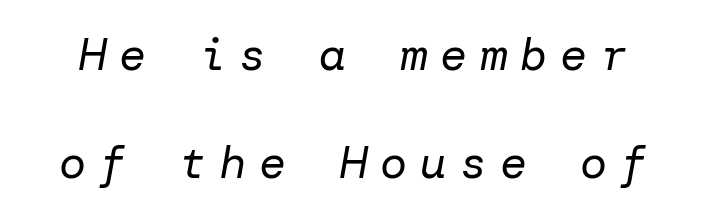
Spacing between characters has been opened up far beyond the box default. The designer dialed line spacing up above the default. Designer's note — italics engaged. Lines of text with bare space underneath. The letterforms sit at book weight or below.
